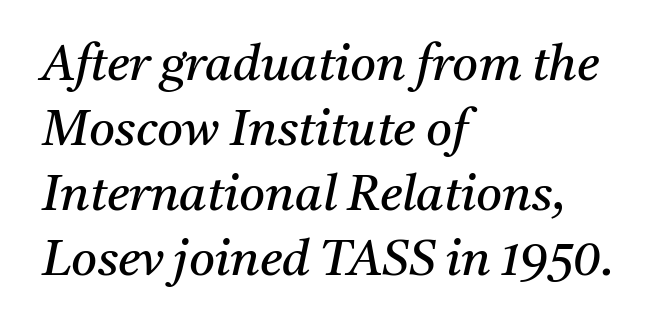
The letters look calm and open, with moderate or lighter stems. You could not count columns in this text — the font is proportionally spaced. Every row of glyphs begins at an identical x-position on the left. The foot of each line stays bare and open. Looking at the ascenders, they clearly lean.
